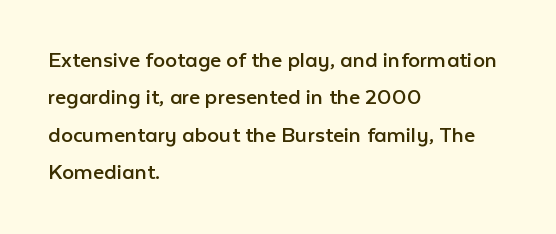
{"italic": "no", "bold": "no", "underline": "no", "align": "left", "line_spacing": "normal", "line_spacing_ratio": 1.56, "letter_spacing": "normal", "letter_spacing_em": 0.0, "glyph_px": 24}
